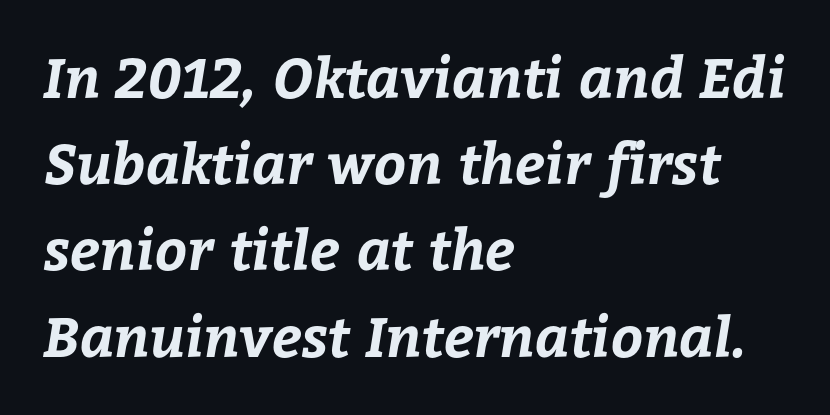
Successive baselines arrive at the customary interval. A clean baseline with only descenders dipping below it. These lines are rendered in a variable-pitch font. Each line starts at the same left margin while the right side varies. I'd describe the lettering as bold — thick and assertive. Compared with typical body copy, the letter spacing here is the same.
